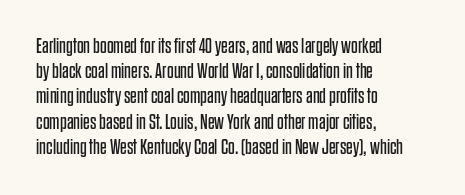
The letterforms sit shoulder to shoulder at normal distance. Typeset ragged right — the left edge is the straight one. The lettering holds an erect, upright posture throughout. Vertical stems look standard width or narrower in stroke. Beneath every word, the page is bare.
